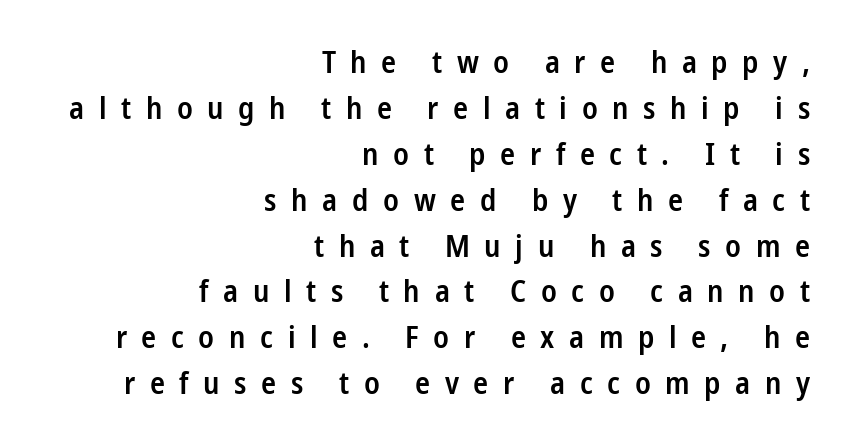
{"serif": "no", "italic": "no", "bold": "semi", "weight": "semibold", "width": "condensed", "stroke_contrast": "low", "x_height": "medium", "monospaced": "no", "underline": "no", "align": "right", "line_spacing": "normal", "line_spacing_ratio": 1.48, "letter_spacing": "wide", "letter_spacing_em": 0.47, "glyph_px": 31}
